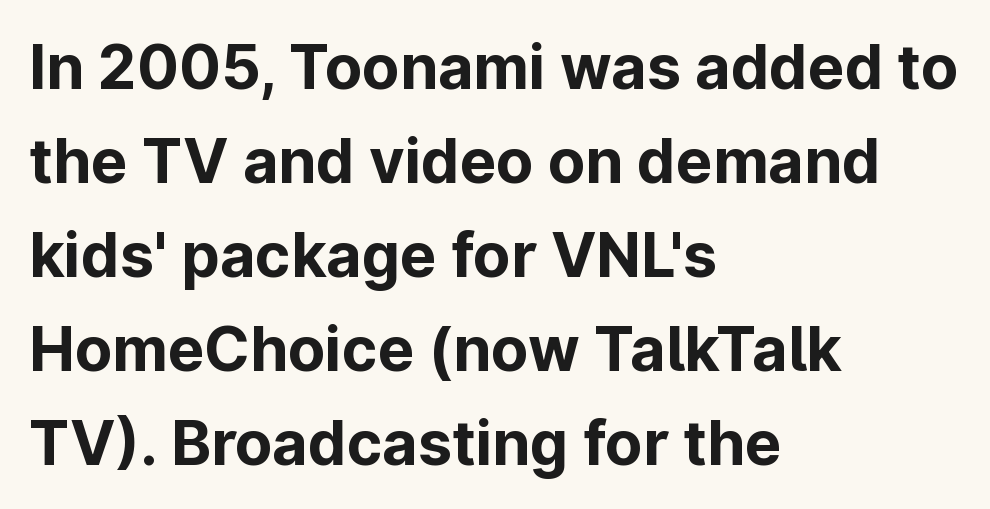
{"serif": "no", "italic": "no", "bold": "yes", "weight": "bold", "width": "normal", "stroke_contrast": "low", "x_height": "medium", "monospaced": "no", "underline": "no", "align": "left", "line_spacing": "normal", "line_spacing_ratio": 1.54, "letter_spacing": "normal", "letter_spacing_em": 0.0, "glyph_px": 61}
